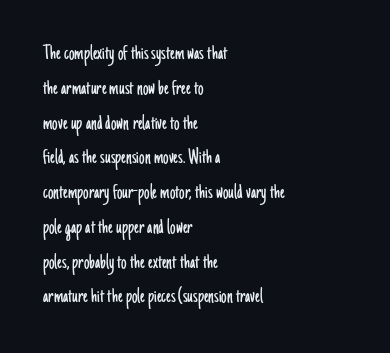
Q: Is the text bold? A: No.
Q: Is the text italic (slanted)? A: No, it is upright.
Q: Is the text underlined? A: No.
Q: How is the paragraph aligned? A: Left-aligned.
Q: Is the spacing between letters normal or unusually wide? A: Normal.
Q: Is the spacing between lines tight, normal or loose? A: Normal.
